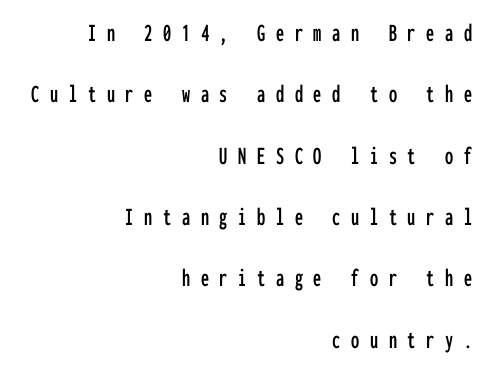
{"italic": "no", "underline": "no", "align": "right", "line_spacing": "loose", "line_spacing_ratio": 2.36, "letter_spacing": "wide", "letter_spacing_em": 0.41, "glyph_px": 26}
